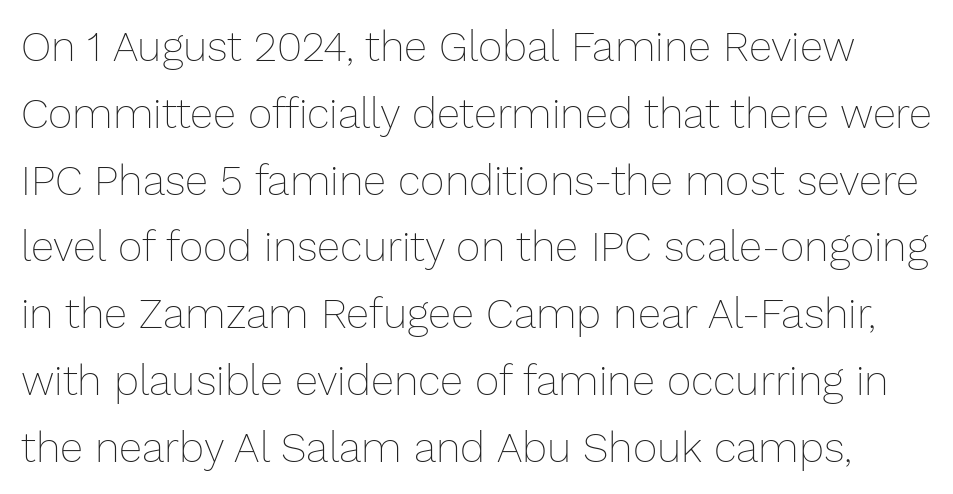
{"italic": "no", "bold": "no", "weight": "thin", "width": "normal", "stroke_contrast": "low", "x_height": "medium", "monospaced": "no", "underline": "no", "line_spacing": "normal", "line_spacing_ratio": 1.59, "letter_spacing": "normal", "letter_spacing_em": 0.0, "glyph_px": 42}
